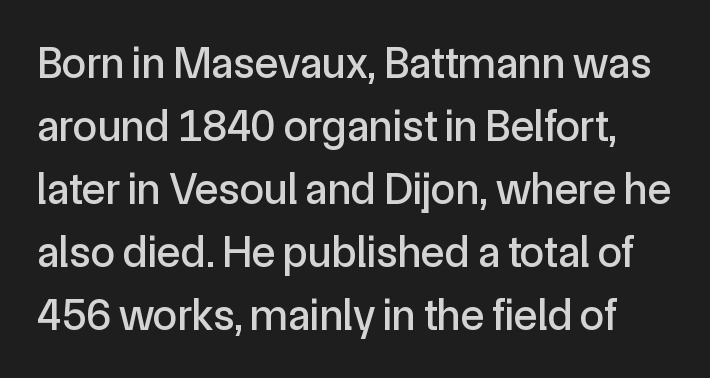
{"serif": "no", "italic": "no", "width": "normal", "x_height": "medium", "monospaced": "no", "underline": "no", "line_spacing": "normal", "line_spacing_ratio": 1.43, "letter_spacing": "normal", "letter_spacing_em": 0.0, "glyph_px": 44}
